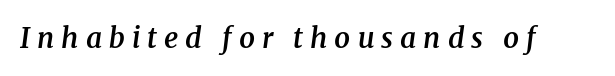
The glyphs in this specimen are seriffed. Proportional: the letters do not fall into vertical columns. As a designer I'd log this as weight 600, semibold. Honestly, there is no underline to notice here at all. Quick note: italic.
